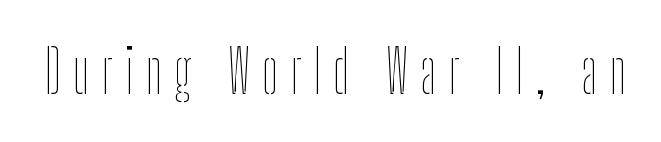
A light-to-regular cut is what we see here. Words float on clear page, feet unadorned. Tracking value appears strongly positive — letters spread wide. Each letter keeps its own natural width here, so spacing adapts to shape. Posture: upright roman.
